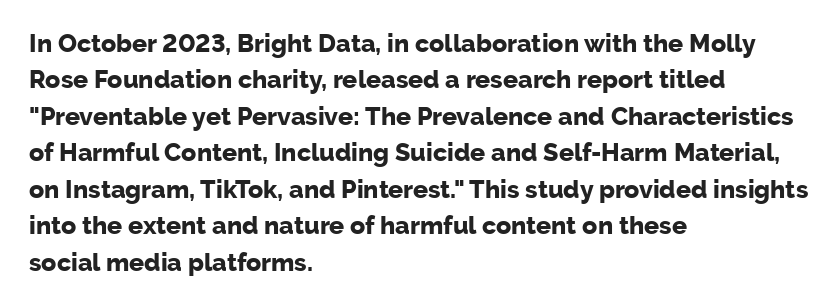
Q: Is the text bold? A: Yes.
Q: Is the text italic (slanted)? A: No, it is upright.
Q: Is the text underlined? A: No.
Q: How is the paragraph aligned? A: Left-aligned.
Q: Is the spacing between letters normal or unusually wide? A: Normal.
Q: Is the spacing between lines tight, normal or loose? A: Normal.
